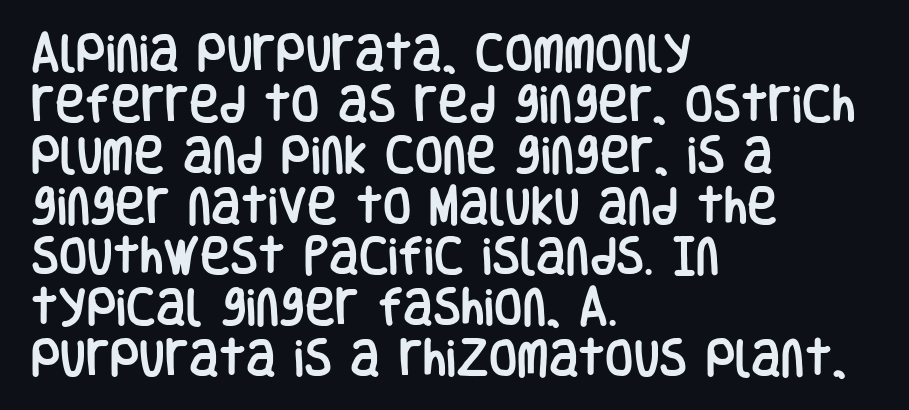
Q: Is the text italic (slanted)? A: No, it is upright.
Q: Is the typeface a serif or a sans-serif typeface? A: Sans-serif.
Q: Is the text underlined? A: No.
Q: How is the paragraph aligned? A: Left-aligned.
Q: Is the spacing between letters normal or unusually wide? A: Normal.
Q: Width (condensed, normal, or wide)? A: Condensed.
Q: Stroke contrast? A: Low.
Q: x-height? A: Large.
Q: Monospaced? A: No.
